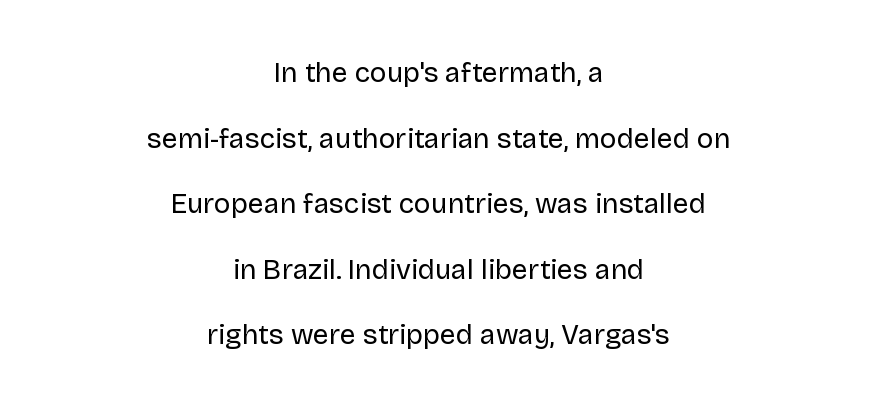
Q: Is the text bold? A: No.
Q: Is the text italic (slanted)? A: No, it is upright.
Q: Is the typeface a serif or a sans-serif typeface? A: Sans-serif.
Q: Is the text underlined? A: No.
Q: How is the paragraph aligned? A: Centered.
Q: Is the spacing between letters normal or unusually wide? A: Normal.
Q: Is the spacing between lines tight, normal or loose? A: Loose.
Q: Width (condensed, normal, or wide)? A: Normal.
Q: Stroke contrast? A: Low.
Q: x-height? A: Large.
Q: Monospaced? A: No.
